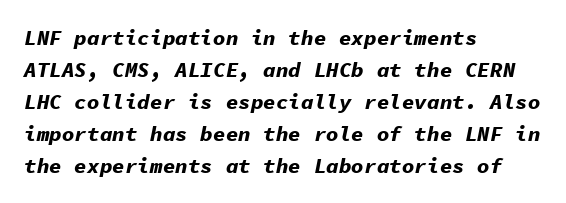
Q: Is the text bold? A: Yes.
Q: Is the text italic (slanted)? A: Yes, it leans right by about 11 degrees.
Q: Is the text underlined? A: No.
Q: How is the paragraph aligned? A: Left-aligned.
Q: Is the spacing between letters normal or unusually wide? A: Normal.
Q: Is the spacing between lines tight, normal or loose? A: Normal.
